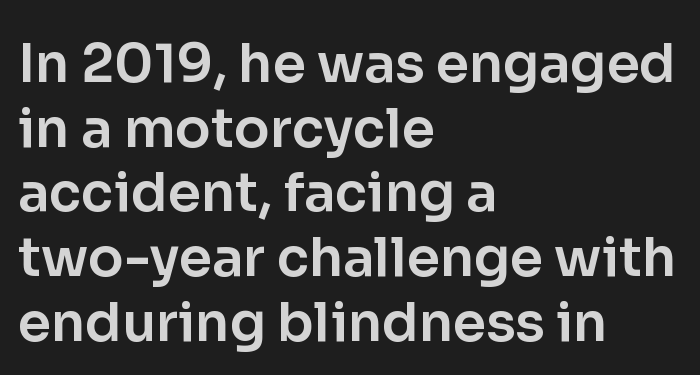
Q: Is the text italic (slanted)? A: No, it is upright.
Q: Is the typeface a serif or a sans-serif typeface? A: Sans-serif.
Q: Is the text underlined? A: No.
Q: How is the paragraph aligned? A: Left-aligned.
Q: Is the spacing between letters normal or unusually wide? A: Normal.
Q: Width (condensed, normal, or wide)? A: Normal.
Q: Stroke contrast? A: Low.
Q: x-height? A: Medium.
Q: Monospaced? A: No.
